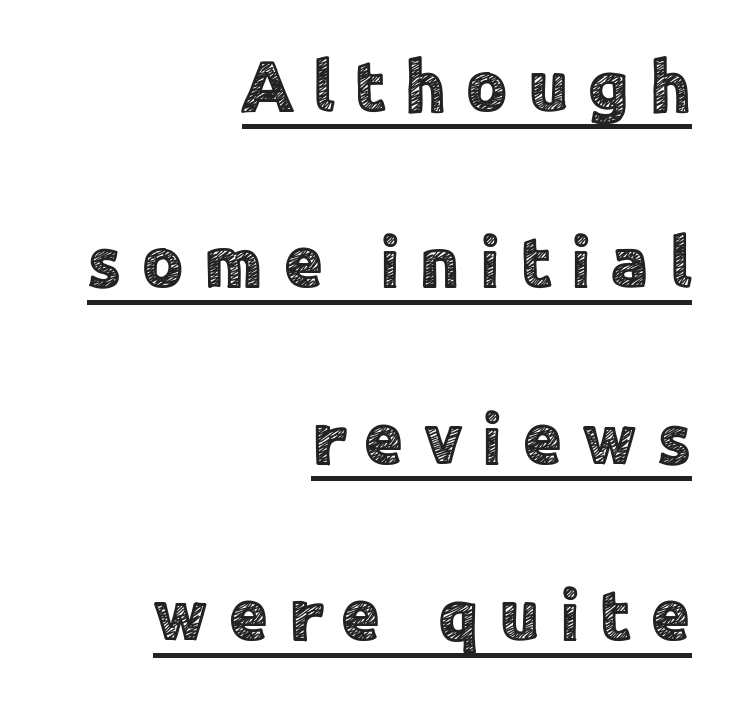
Does the copy run flush right? Yes — the right margin is perfectly even. Between one letter and the next there's a generous, obvious gap. It's the straight-up-and-down kind of type. Loosely led — the rows are spread out. Somebody hit Ctrl+U on this one — the words are underlined.
